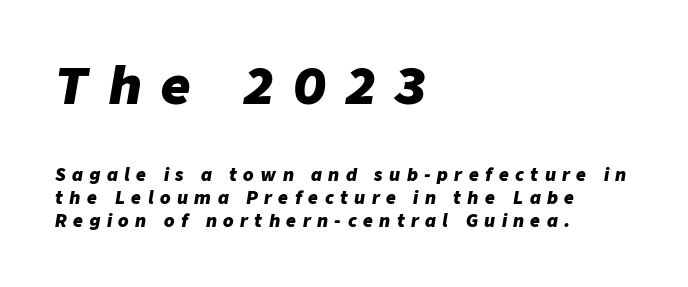
{"italic": "yes", "lean": "right", "slant_degrees": 9, "bold": "yes", "weight": "heavy", "width": "normal", "stroke_contrast": "low", "x_height": "medium", "monospaced": "no", "underline": "no", "align": "left", "line_spacing": "normal", "line_spacing_ratio": 1.34, "letter_spacing": "wide", "letter_spacing_em": 0.38, "larger_block": "first", "size_ratio": 3.0, "glyph_px": 51}
